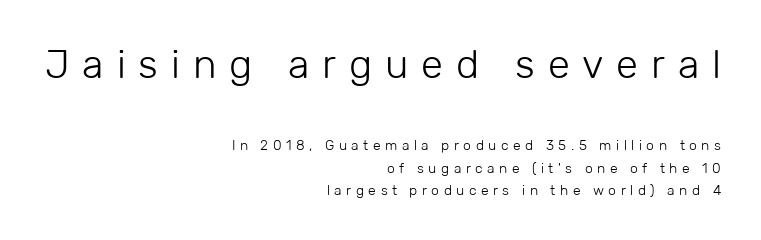
Q: Is the text bold? A: No.
Q: Is the text italic (slanted)? A: No, it is upright.
Q: Is the typeface a serif or a sans-serif typeface? A: Sans-serif.
Q: Is the text underlined? A: No.
Q: How is the paragraph aligned? A: Right-aligned.
Q: Is the spacing between letters normal or unusually wide? A: Unusually wide.
Q: Is the spacing between lines tight, normal or loose? A: Normal.
Q: Which block of text is set in a larger size, the first (top) or the second (bottom)? A: The first (top) one.
Q: Width (condensed, normal, or wide)? A: Normal.
Q: Stroke contrast? A: Low.
Q: x-height? A: Medium.
Q: Monospaced? A: No.
